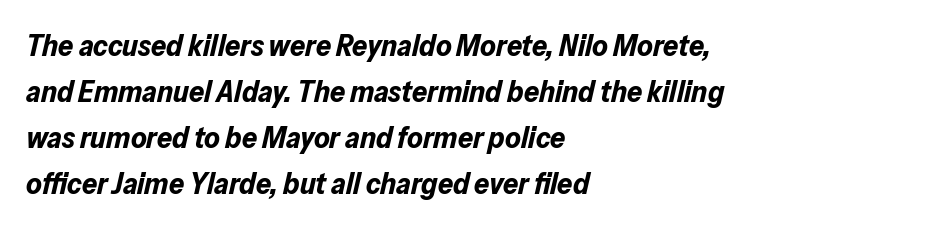
{"italic": "yes", "lean": "right", "slant_degrees": 13, "bold": "yes", "weight": "bold", "width": "normal", "stroke_contrast": "low", "x_height": "medium", "monospaced": "no", "underline": "no", "align": "left", "line_spacing": "normal", "line_spacing_ratio": 1.53, "letter_spacing": "normal", "letter_spacing_em": 0.0, "glyph_px": 30}
